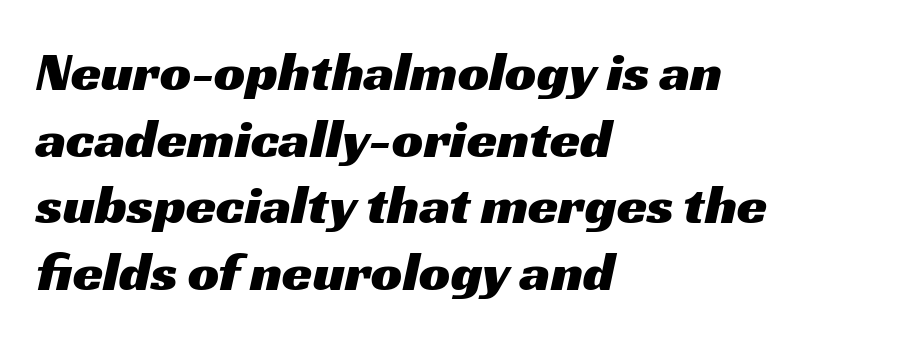
The rendering uses natural spacing where letterforms have individual widths. Glance below the letters and you will spot only blank space. Notice how the passage keeps a crisp vertical edge on the left only. The font family rendered here belongs to the sans-serif group. In terms of letterspacing, this is plain default setting.
